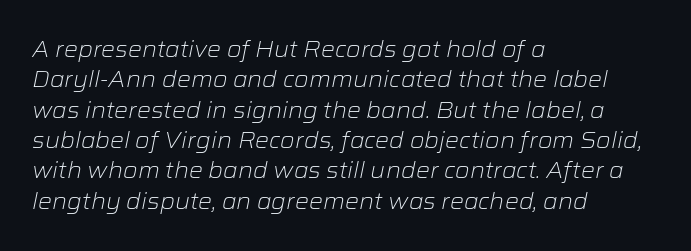
Look at the tracking — it's just the regular setting, nothing added. This reads as an unemphasized weight, regular at the heaviest. This rendering uses left alignment, leaving the right contour irregular. Posture: slanted. Any mark beneath the type? The region is blank. Horizontal bands of white between lines are of average thickness.
